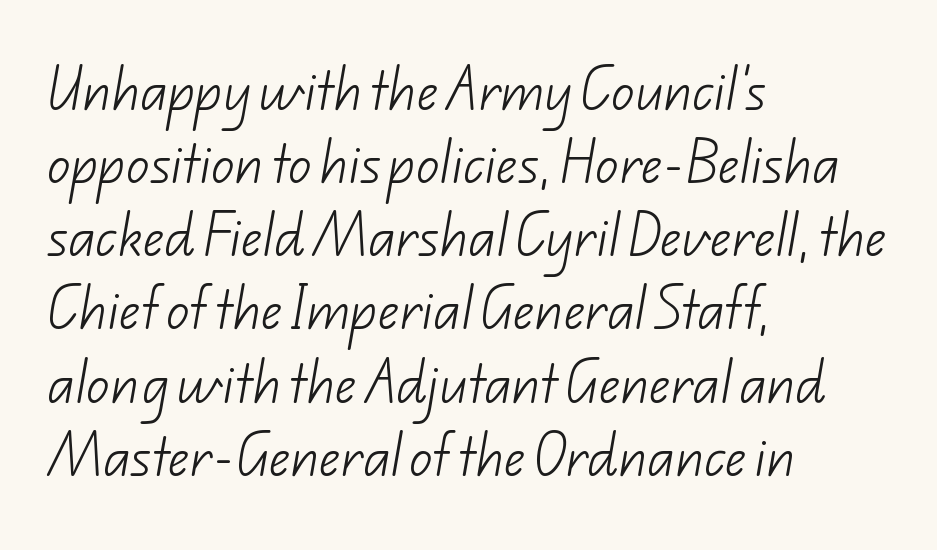
The rendering keeps characters at their native spacing. Words float on clear page, feet unadorned. Summary of weight: not heavy and not bold. Note: no serifs on the glyphs.
